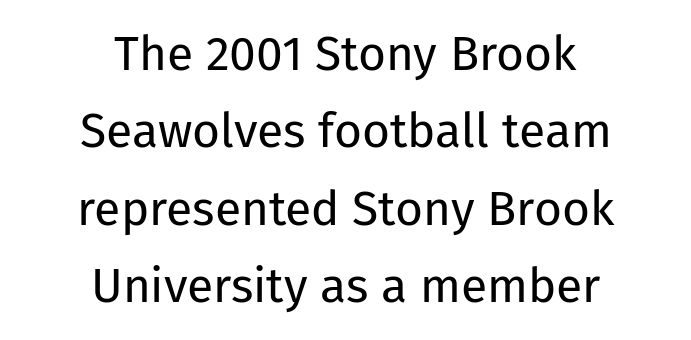
The image shows 48 px regular-weight sans-serif type, upright; set centered, normal line spacing (1.61x), normal letter spacing, not underlined; low stroke contrast and a medium x-height.
